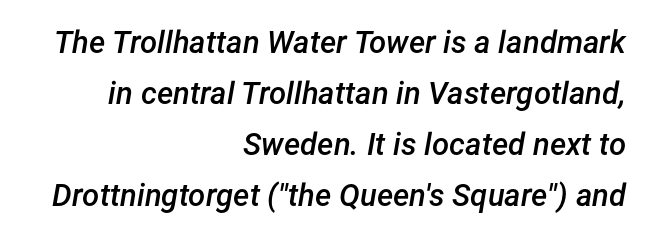
The strip under each line holds only bare page. The lines sit at an ordinary, default distance from one another. Notice how the passage keeps a crisp vertical edge on the right only. Italic: yes, the glyphs are oblique. Note the varied advance widths — an 'i' is clearly narrower than an 'm'. Compared with typical body copy, the letter spacing here is the same.
